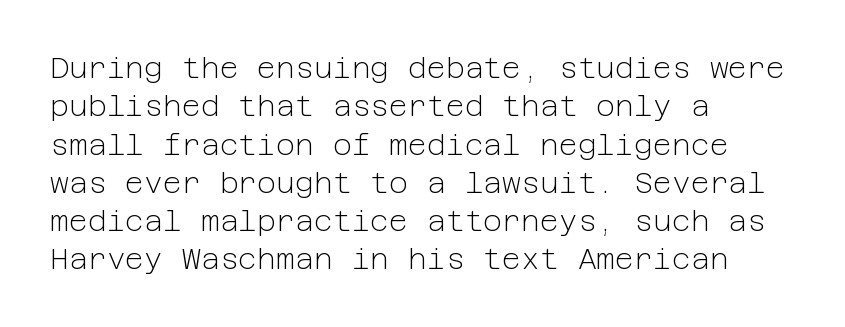
The image shows 29 px light sans-serif type, upright; set left-aligned, normal line spacing (1.32x), normal letter spacing, not underlined; low stroke contrast and a medium x-height.
